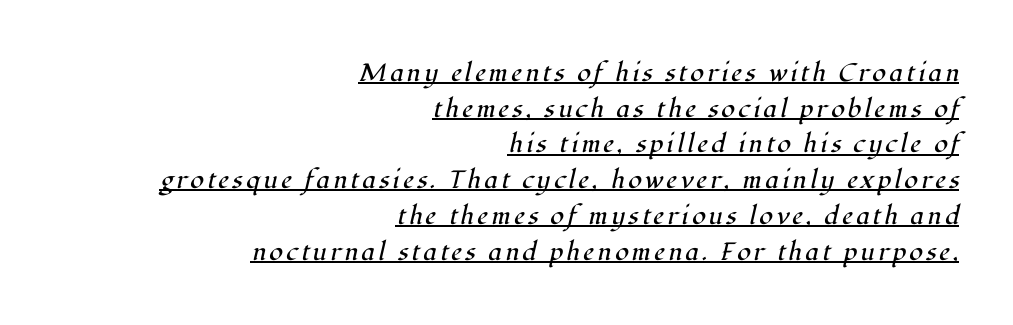
The image shows 25 px text type, italic (leaning right); set right-aligned, normal line spacing (1.43x), underlined.
